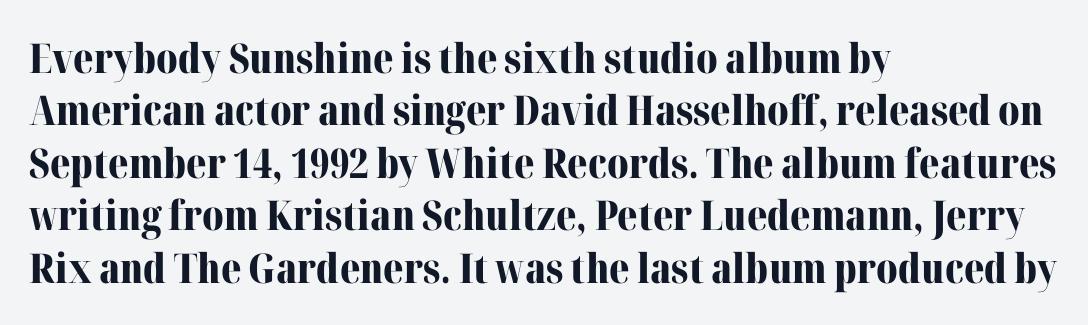
Q: Is the text bold? A: Yes.
Q: Is the text italic (slanted)? A: No, it is upright.
Q: Is the typeface a serif or a sans-serif typeface? A: Serif.
Q: Is the text underlined? A: No.
Q: How is the paragraph aligned? A: Left-aligned.
Q: Is the spacing between letters normal or unusually wide? A: Normal.
Q: Is the spacing between lines tight, normal or loose? A: Normal.
Q: Width (condensed, normal, or wide)? A: Normal.
Q: Stroke contrast? A: Medium.
Q: x-height? A: Medium.
Q: Monospaced? A: No.
